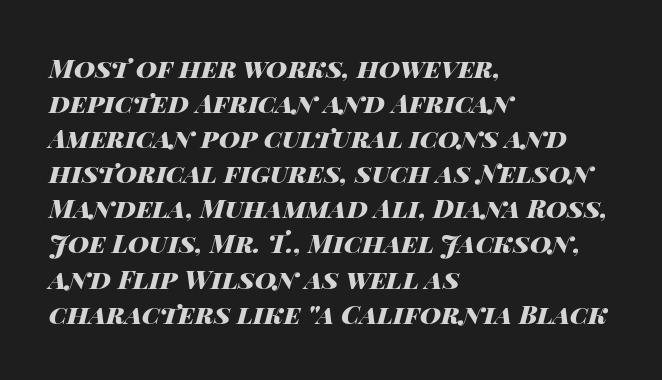
{"italic": "yes", "lean": "right", "slant_degrees": 14, "bold": "yes", "underline": "no", "align": "left", "line_spacing": "normal", "line_spacing_ratio": 1.35, "letter_spacing": "normal", "letter_spacing_em": 0.0, "glyph_px": 26}
